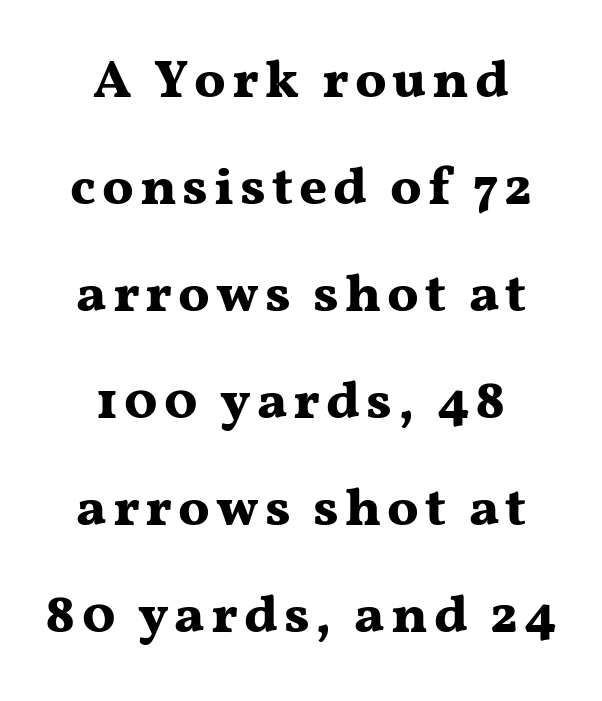
The image shows 54 px bold, wide serif type, upright; set centered, loose line spacing (1.98x), not underlined; medium stroke contrast and a medium x-height.
